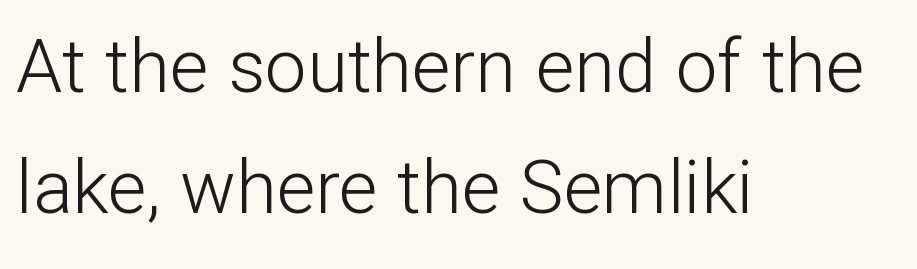
Serif or sans? Sans — the stroke terminals are bare. The lines in this sample share a left origin and differ only in where they stop. Each word holds together tightly as a unit, with standard inter-letter gaps. This is not heavy type; no bold has been used. Letters rest on an invisible, unmarked baseline. No italicization has been applied; the sample stays upright.
